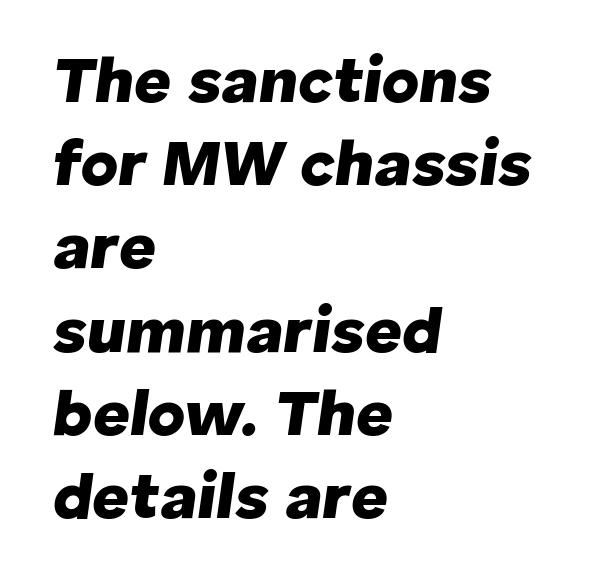
Does the leading feel generous? No, just average. No word sits above an underline. These lines were composed using italics. The sample has been set heavy, in full bold. Proportional: the letters do not fall into vertical columns. Default kerning and tracking; the words read as compact shapes.
